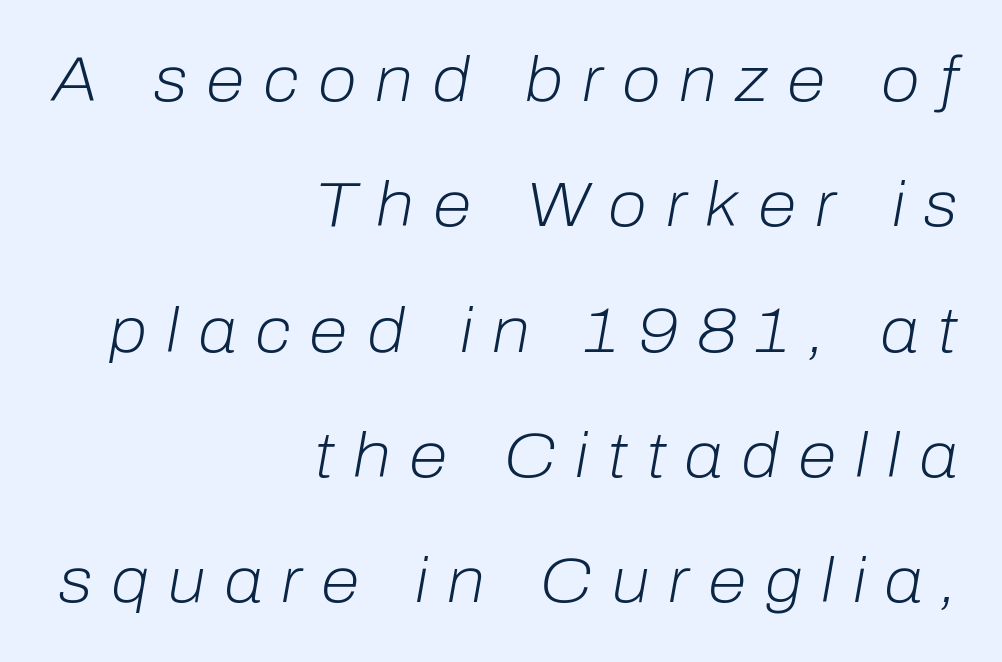
{"italic": "yes", "lean": "right", "slant_degrees": 10, "bold": "no", "weight": "light", "width": "normal", "stroke_contrast": "low", "x_height": "medium", "monospaced": "no", "underline": "no", "align": "right", "line_spacing": "loose", "line_spacing_ratio": 1.99, "letter_spacing": "wide", "letter_spacing_em": 0.3, "glyph_px": 63}
